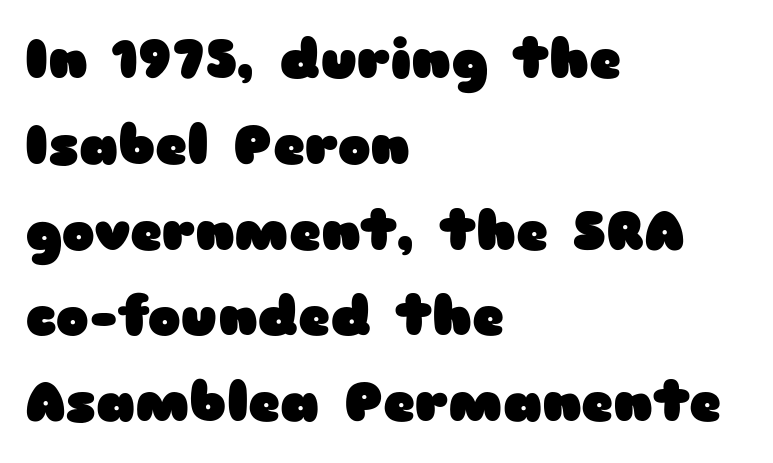
The image shows 55 px heavy, wide sans-serif type, upright; set left-aligned, normal line spacing (1.56x), normal letter spacing, not underlined; low stroke contrast and a medium x-height.
